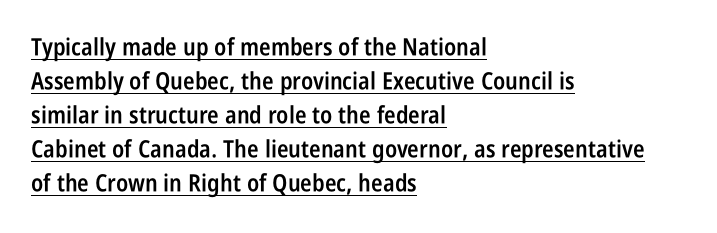
A semibold gives these letters moderate extra thickness, short of bold. These lines are set flush left with a ragged right edge. Leading: standard. When letters stand straight like this, we call the style roman or upright. Is the letter spacing exaggerated? No — it looks like the ordinary default. What decoration does the sample have? An underline.
